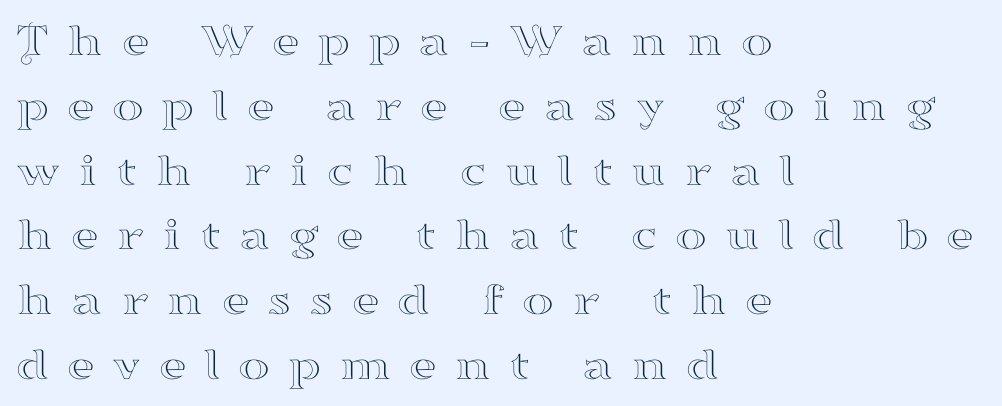
Q: Is the text italic (slanted)? A: No, it is upright.
Q: Is the typeface a serif or a sans-serif typeface? A: Serif.
Q: Is the text underlined? A: No.
Q: How is the paragraph aligned? A: Left-aligned.
Q: Is the spacing between letters normal or unusually wide? A: Unusually wide.
Q: Is the spacing between lines tight, normal or loose? A: Normal.
Q: Width (condensed, normal, or wide)? A: Wide.
Q: Stroke contrast? A: High.
Q: x-height? A: Small.
Q: Monospaced? A: No.
